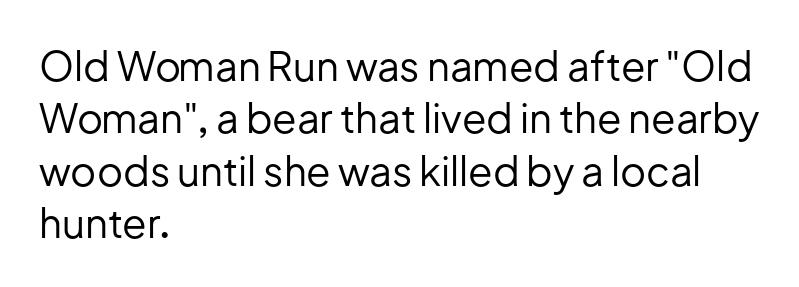
Q: Is the text bold? A: No.
Q: Is the text italic (slanted)? A: No, it is upright.
Q: Is the typeface a serif or a sans-serif typeface? A: Sans-serif.
Q: Is the text underlined? A: No.
Q: How is the paragraph aligned? A: Left-aligned.
Q: Is the spacing between letters normal or unusually wide? A: Normal.
Q: Is the spacing between lines tight, normal or loose? A: Normal.
Q: Width (condensed, normal, or wide)? A: Normal.
Q: Stroke contrast? A: Low.
Q: x-height? A: Medium.
Q: Monospaced? A: No.
